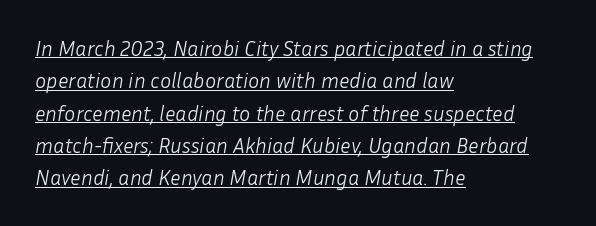
Evenly set lines give the paragraph a standard silhouette. Bold? No — there's no thickening of the strokes. Left-aligned paragraph, ragged on the right. Underlining? Definitely there.
